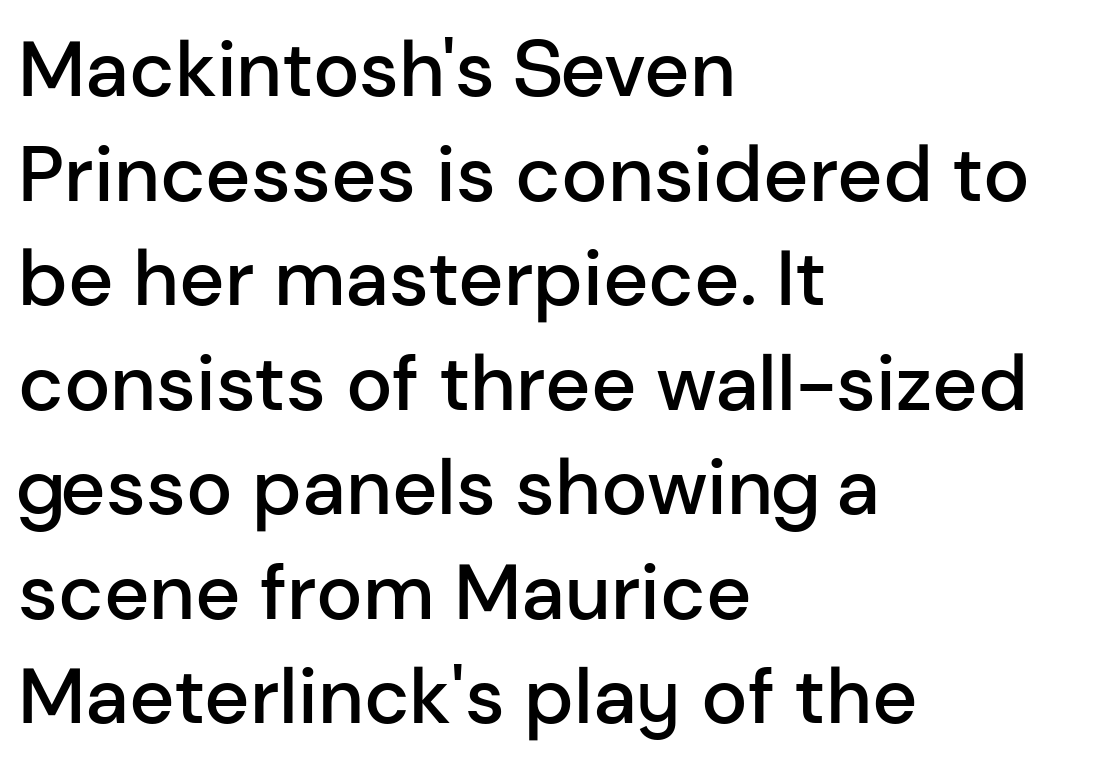
This sample has the flowing, uneven cadence of proportional lettering. The paragraph shown leans on its left margin. Letterform terminals end flat and unadorned throughout the passage. Quick note: not italic, upright.
